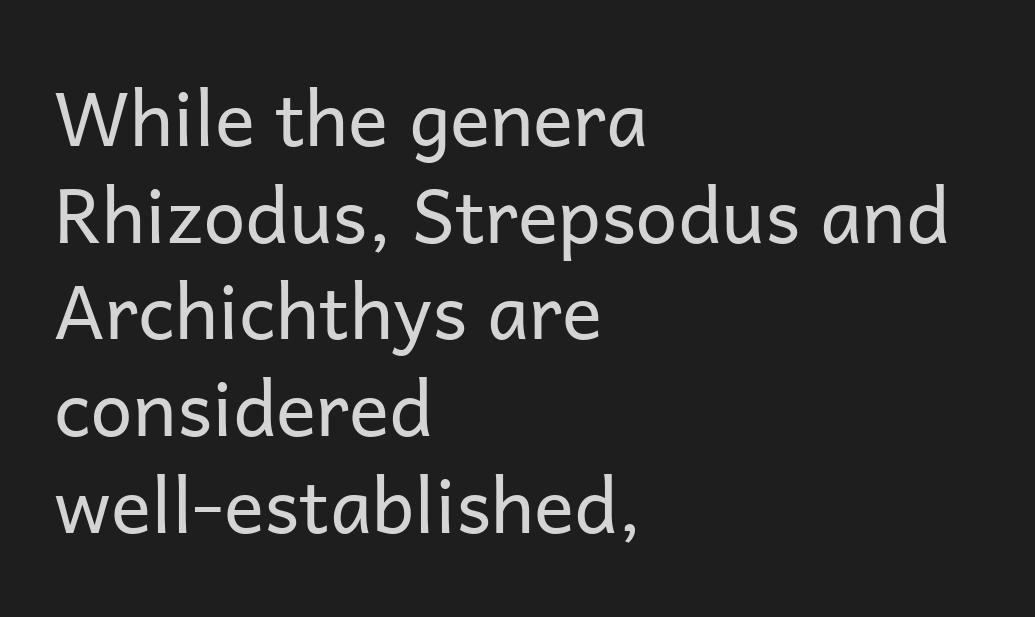
Caption: multi-line text, flush left, ragged right. A light-to-regular cut is what we see here. The font family rendered here belongs to the sans-serif group. The vertical gap from one line to the next is medium. Between one letter and the next there's only the usual sliver of space.
